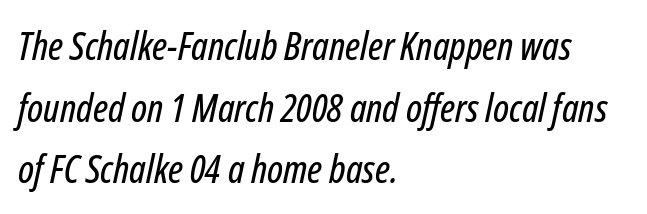
{"italic": "yes", "lean": "right", "slant_degrees": 12, "width": "condensed", "stroke_contrast": "low", "x_height": "medium", "monospaced": "no", "underline": "no", "align": "left", "line_spacing": "normal", "line_spacing_ratio": 1.58, "letter_spacing": "normal", "letter_spacing_em": 0.0, "glyph_px": 39}
